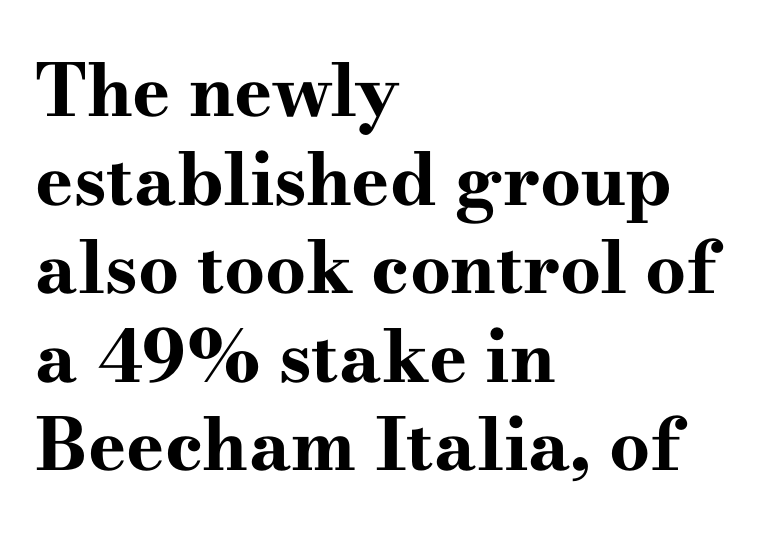
Q: Is the text bold? A: Yes.
Q: Is the text italic (slanted)? A: No, it is upright.
Q: Is the typeface a serif or a sans-serif typeface? A: Serif.
Q: Is the text underlined? A: No.
Q: How is the paragraph aligned? A: Left-aligned.
Q: Is the spacing between letters normal or unusually wide? A: Normal.
Q: Width (condensed, normal, or wide)? A: Wide.
Q: Stroke contrast? A: High.
Q: x-height? A: Small.
Q: Monospaced? A: No.
